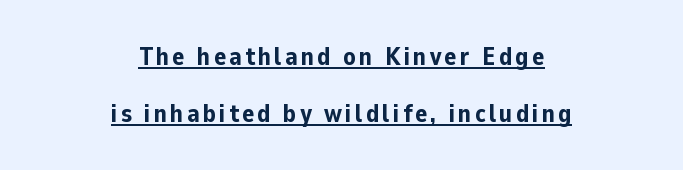
Q: Is the text bold? A: Yes.
Q: Is the text italic (slanted)? A: No, it is upright.
Q: Is the text underlined? A: Yes.
Q: How is the paragraph aligned? A: Centered.
Q: Is the spacing between lines tight, normal or loose? A: Loose.
